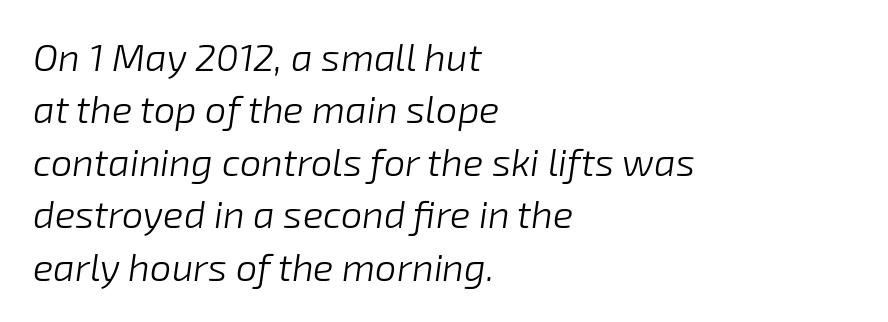
Q: Is the text bold? A: No.
Q: Is the text italic (slanted)? A: Yes, it leans right by about 8 degrees.
Q: Is the text underlined? A: No.
Q: How is the paragraph aligned? A: Left-aligned.
Q: Is the spacing between letters normal or unusually wide? A: Normal.
Q: Is the spacing between lines tight, normal or loose? A: Normal.
Q: Width (condensed, normal, or wide)? A: Normal.
Q: Stroke contrast? A: Low.
Q: x-height? A: Medium.
Q: Monospaced? A: No.
